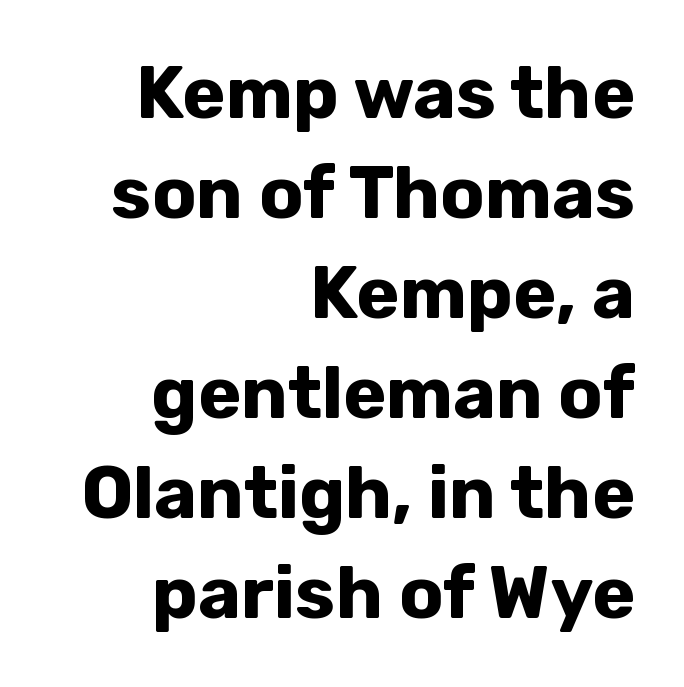
The image shows 73 px bold sans-serif type, upright; set right-aligned, normal line spacing (1.37x), normal letter spacing, not underlined; low stroke contrast and a medium x-height.
